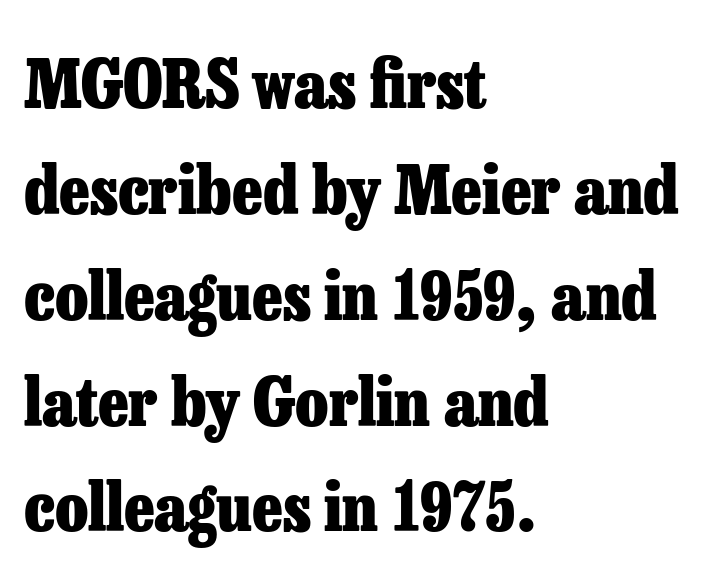
The image shows 67 px heavy serif type, upright; set left-aligned, normal line spacing (1.58x), normal letter spacing, not underlined; low stroke contrast and a medium x-height.
